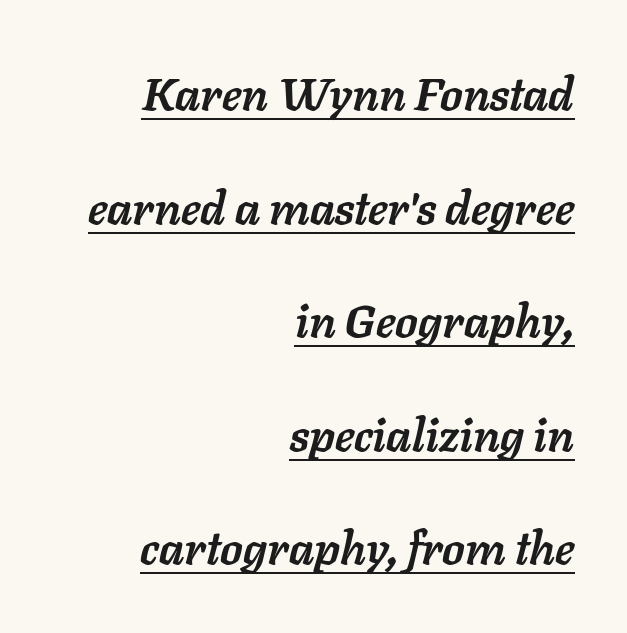
{"italic": "yes", "lean": "right", "slant_degrees": 11, "bold": "yes", "weight": "semibold", "width": "normal", "stroke_contrast": "low", "x_height": "medium", "monospaced": "no", "underline": "yes", "align": "right", "line_spacing": "loose", "line_spacing_ratio": 2.47, "letter_spacing": "normal", "letter_spacing_em": 0.0, "glyph_px": 46}
